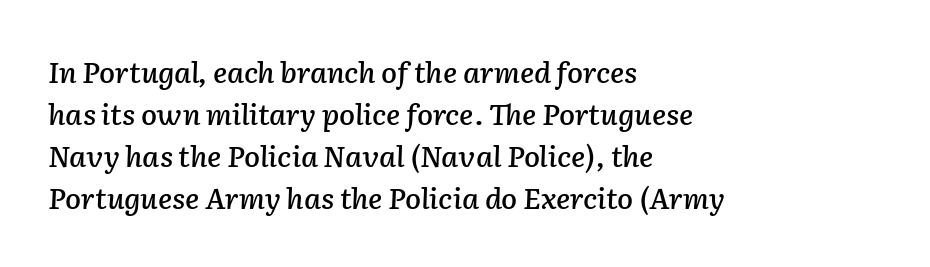
The image shows 29 px text type, italic (leaning right); set left-aligned, normal line spacing (1.45x), normal letter spacing, not underlined; low stroke contrast and a medium x-height.
